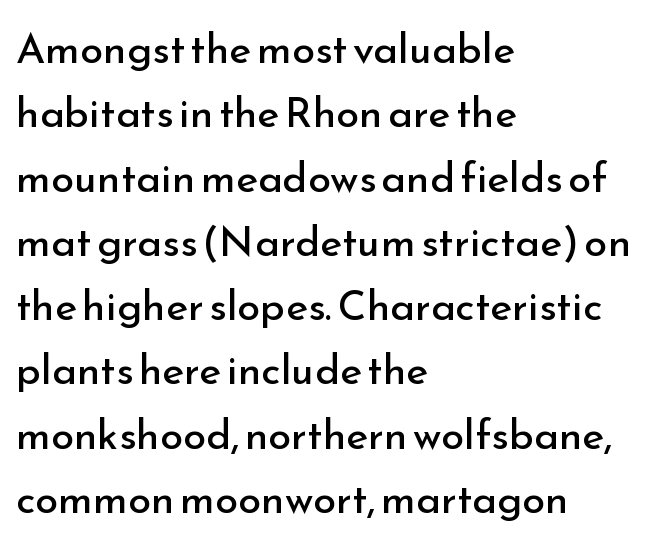
Nothing unusual about the tracking: characters are spaced as the font intends. Descenders are the only things crossing below the line. Stem width sits at or under what a default text font uses. Observe the absence of serifs on each vertical stroke in this sample.
